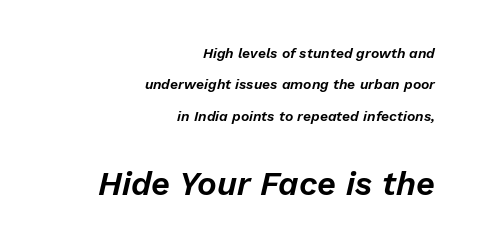
The image shows 33 px text type, italic (leaning right); set right-aligned, loose line spacing (2.24x), normal letter spacing, not underlined; the second (bottom) block is 2.36x larger; low stroke contrast and a medium x-height.
